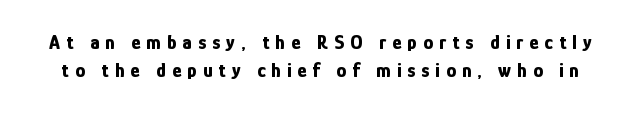
{"italic": "no", "bold": "yes", "underline": "no", "line_spacing": "normal", "line_spacing_ratio": 1.38, "letter_spacing": "wide", "letter_spacing_em": 0.3, "glyph_px": 20}
